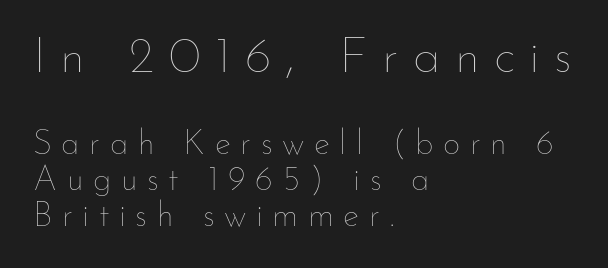
{"italic": "no", "bold": "no", "weight": "thin", "width": "normal", "stroke_contrast": "low", "x_height": "small", "monospaced": "no", "underline": "no", "align": "left", "line_spacing": "tight", "line_spacing_ratio": 1.06, "letter_spacing": "wide", "letter_spacing_em": 0.28, "larger_block": "first", "size_ratio": 1.5, "glyph_px": 51}
